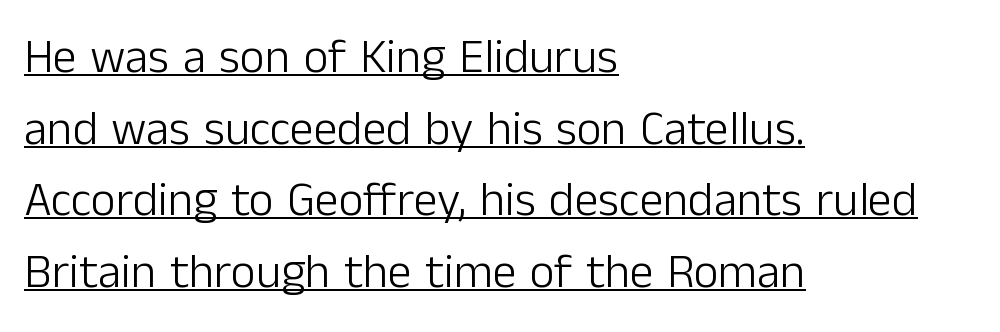
The image shows 48 px light sans-serif type, upright; set left-aligned, normal line spacing (1.49x), normal letter spacing, underlined; low stroke contrast and a medium x-height.
